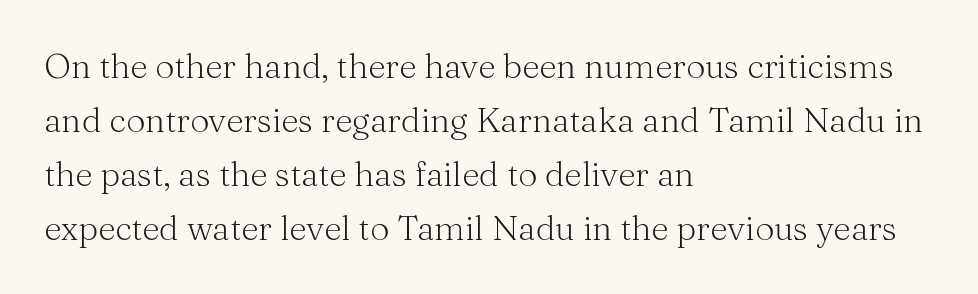
Default kerning and tracking; the words read as compact shapes. Is the block centered? No — it sits flush against the left margin. Compared with a typical body face, this is equally light or lighter still. Is this a fixed-width face? No — the glyphs have proportional, varying widths. Each letter's strokes conclude with small projecting serifs.
